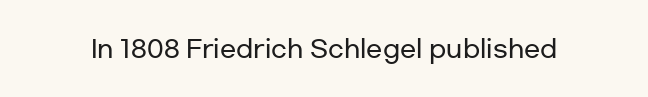
The image shows 24 px text type, upright; set normal letter spacing, not underlined.
